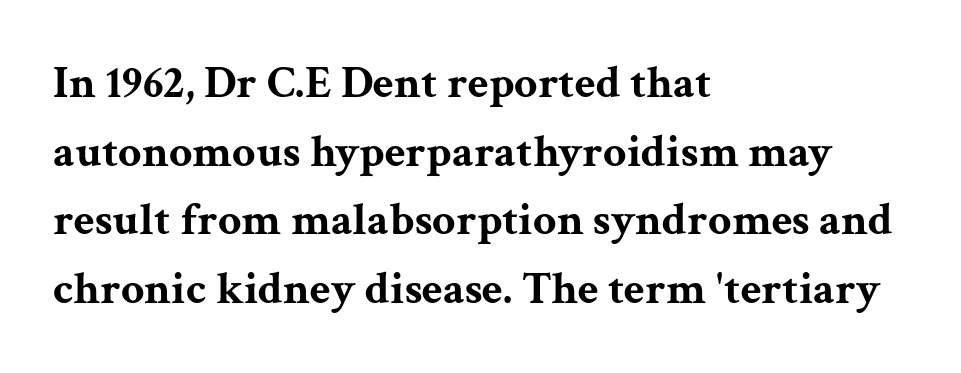
{"serif": "yes", "italic": "no", "bold": "yes", "weight": "bold", "width": "wide", "stroke_contrast": "medium", "x_height": "medium", "monospaced": "no", "underline": "no", "align": "left", "line_spacing": "normal", "line_spacing_ratio": 1.49, "letter_spacing": "normal", "letter_spacing_em": 0.0, "glyph_px": 46}
